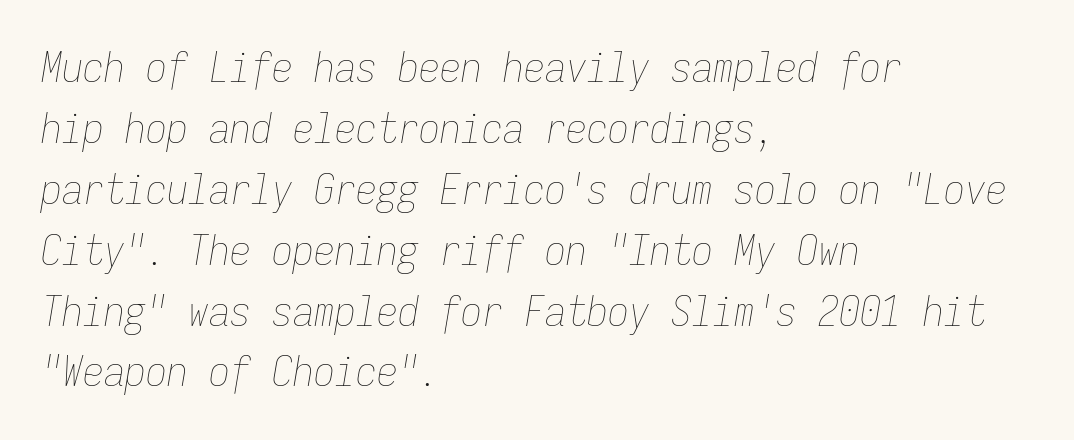
Q: Is the text bold? A: No.
Q: Is the text italic (slanted)? A: Yes, it leans right by about 9 degrees.
Q: Is the text underlined? A: No.
Q: How is the paragraph aligned? A: Left-aligned.
Q: Is the spacing between letters normal or unusually wide? A: Normal.
Q: Is the spacing between lines tight, normal or loose? A: Normal.
Q: Width (condensed, normal, or wide)? A: Condensed.
Q: Stroke contrast? A: Low.
Q: x-height? A: Medium.
Q: Monospaced? A: Yes.
